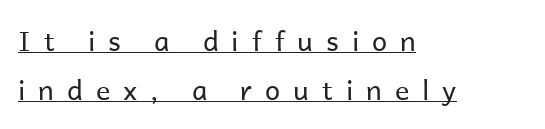
Q: Is the text bold? A: No.
Q: Is the text italic (slanted)? A: No, it is upright.
Q: Is the text underlined? A: Yes.
Q: How is the paragraph aligned? A: Left-aligned.
Q: Is the spacing between letters normal or unusually wide? A: Unusually wide.
